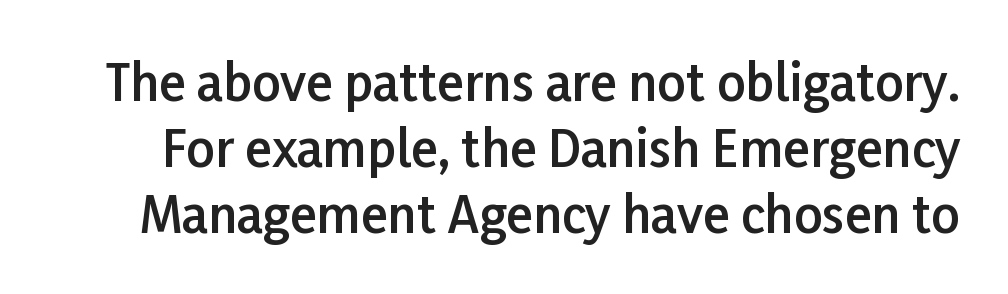
Q: Is the text bold? A: Semi-bold.
Q: Is the text italic (slanted)? A: No, it is upright.
Q: Is the typeface a serif or a sans-serif typeface? A: Sans-serif.
Q: Is the text underlined? A: No.
Q: Is the spacing between letters normal or unusually wide? A: Normal.
Q: Is the spacing between lines tight, normal or loose? A: Normal.
Q: Width (condensed, normal, or wide)? A: Normal.
Q: Stroke contrast? A: Low.
Q: x-height? A: Medium.
Q: Monospaced? A: No.
